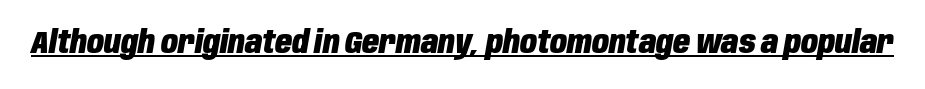
The glyphs are accompanied by a horizontal stroke just below them. On the weight axis this lands at bold, roughly 700. Spacing verdict: proportional, widths tailored to each character. Compared with typical body copy, the letter spacing here is the same. In terms of posture, this sample is oblique.
